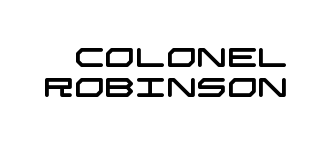
The image shows 27 px text type; set tight line spacing (1.1x), normal letter spacing, not underlined.
